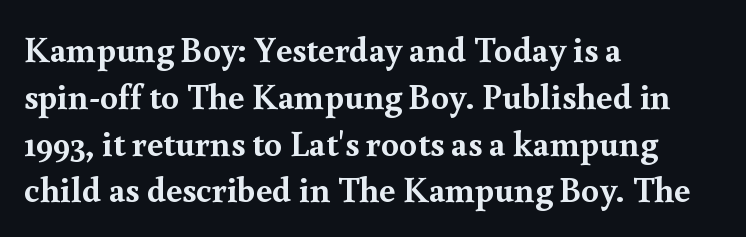
The image shows 36 px semibold serif type, upright; set left-aligned, normal line spacing (1.3x), normal letter spacing, not underlined; a small x-height.
